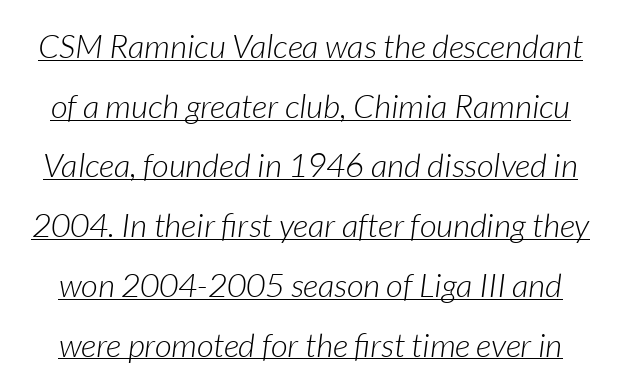
Q: Is the text bold? A: No.
Q: Is the text italic (slanted)? A: Yes, it leans right by about 7 degrees.
Q: Is the text underlined? A: Yes.
Q: Is the spacing between letters normal or unusually wide? A: Normal.
Q: Width (condensed, normal, or wide)? A: Normal.
Q: Stroke contrast? A: Low.
Q: x-height? A: Medium.
Q: Monospaced? A: No.
